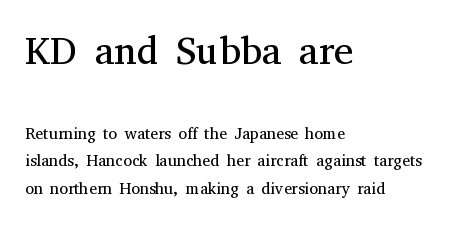
Q: Is the text bold? A: No.
Q: Is the text italic (slanted)? A: No, it is upright.
Q: Is the typeface a serif or a sans-serif typeface? A: Serif.
Q: Is the text underlined? A: No.
Q: How is the paragraph aligned? A: Left-aligned.
Q: Is the spacing between letters normal or unusually wide? A: Normal.
Q: Which block of text is set in a larger size, the first (top) or the second (bottom)? A: The first (top) one.
Q: Width (condensed, normal, or wide)? A: Normal.
Q: Stroke contrast? A: Medium.
Q: x-height? A: Medium.
Q: Monospaced? A: No.
